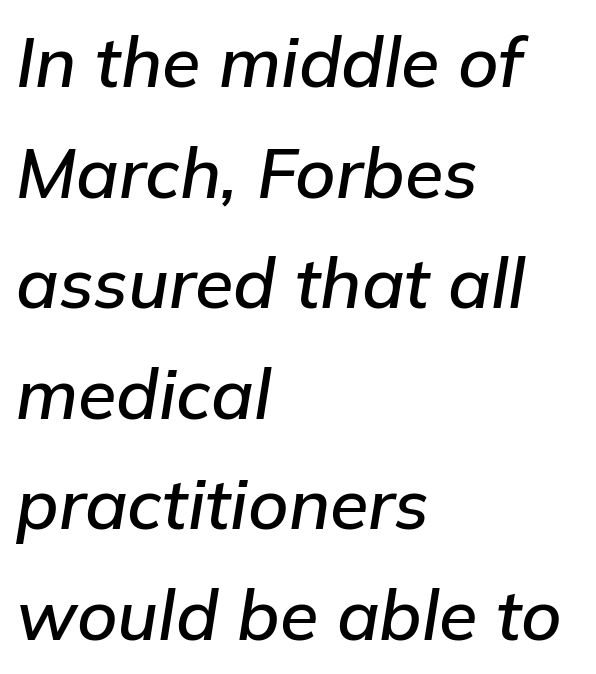
Q: Is the text italic (slanted)? A: Yes, it leans right by about 9 degrees.
Q: Is the text underlined? A: No.
Q: How is the paragraph aligned? A: Left-aligned.
Q: Is the spacing between letters normal or unusually wide? A: Normal.
Q: Is the spacing between lines tight, normal or loose? A: Normal.
Q: Width (condensed, normal, or wide)? A: Normal.
Q: Stroke contrast? A: Low.
Q: x-height? A: Medium.
Q: Monospaced? A: No.
